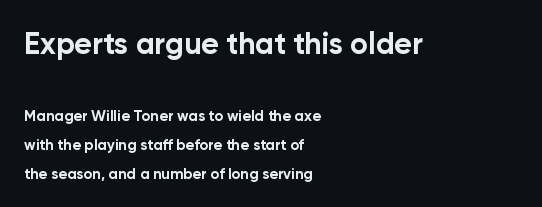
Q: Is the text bold? A: Yes.
Q: Is the text italic (slanted)? A: No, it is upright.
Q: Is the typeface a serif or a sans-serif typeface? A: Sans-serif.
Q: Is the text underlined? A: No.
Q: How is the paragraph aligned? A: Left-aligned.
Q: Is the spacing between letters normal or unusually wide? A: Normal.
Q: Is the spacing between lines tight, normal or loose? A: Loose.
Q: Which block of text is set in a larger size, the first (top) or the second (bottom)? A: The first (top) one.
Q: Width (condensed, normal, or wide)? A: Normal.
Q: Stroke contrast? A: Low.
Q: x-height? A: Medium.
Q: Monospaced? A: No.
